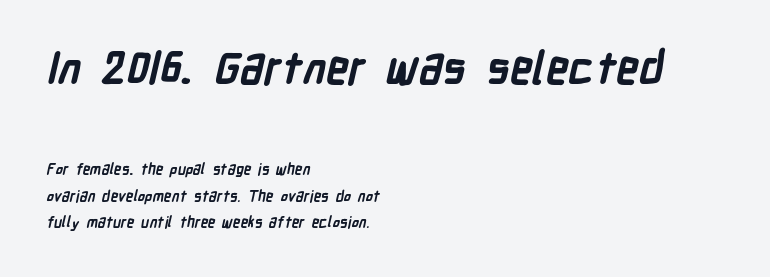
A sans-serif font was chosen for this passage. The passage is arranged the way most books set body copy — flush left. As a designer I'd log this as weight 700, bold. What stands out about the letter spacing? Nothing — it is the standard amount.
